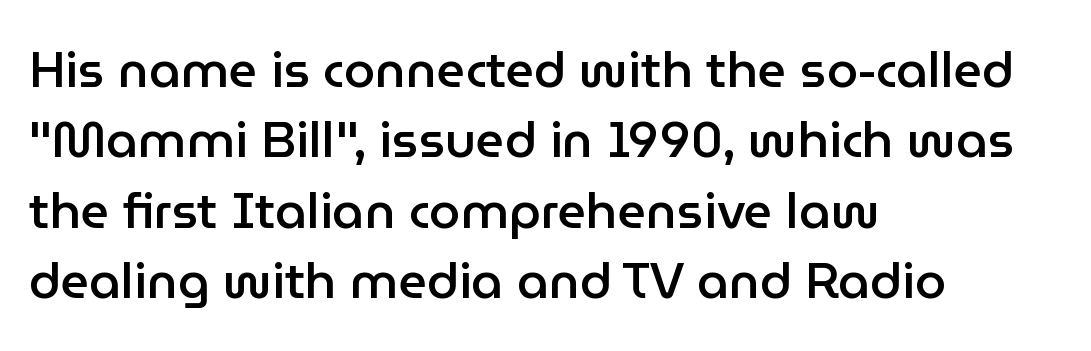
The image shows 50 px semibold sans-serif type, upright; set left-aligned, normal line spacing (1.41x), normal letter spacing, not underlined; low stroke contrast and a medium x-height.
